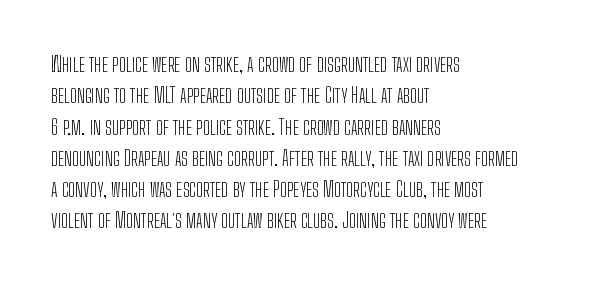
Q: Is the text bold? A: No.
Q: Is the text italic (slanted)? A: No, it is upright.
Q: Is the text underlined? A: No.
Q: How is the paragraph aligned? A: Left-aligned.
Q: Is the spacing between letters normal or unusually wide? A: Normal.
Q: Is the spacing between lines tight, normal or loose? A: Normal.
